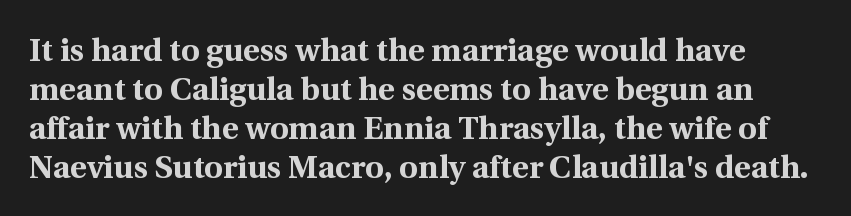
The image shows 32 px bold serif type, upright; set line spacing 1.22x, normal letter spacing, not underlined; a medium x-height.
